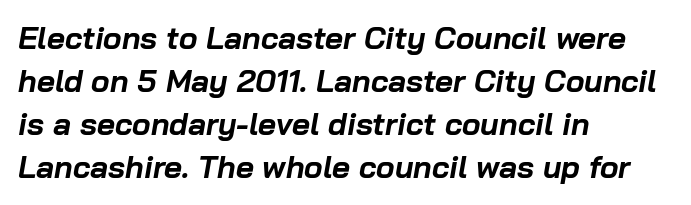
{"italic": "yes", "lean": "right", "slant_degrees": 10, "bold": "yes", "weight": "bold", "width": "normal", "stroke_contrast": "low", "x_height": "medium", "monospaced": "no", "underline": "no", "align": "left", "line_spacing": "normal", "line_spacing_ratio": 1.39, "letter_spacing": "normal", "letter_spacing_em": 0.0, "glyph_px": 31}
